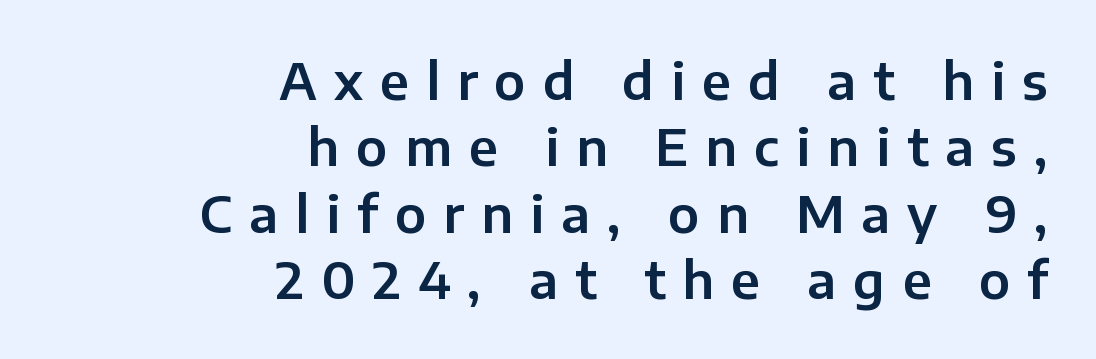
{"serif": "no", "italic": "no", "width": "normal", "stroke_contrast": "low", "x_height": "medium", "monospaced": "no", "underline": "no", "align": "right", "line_spacing": "normal", "line_spacing_ratio": 1.33, "letter_spacing": "wide", "letter_spacing_em": 0.34, "glyph_px": 50}
